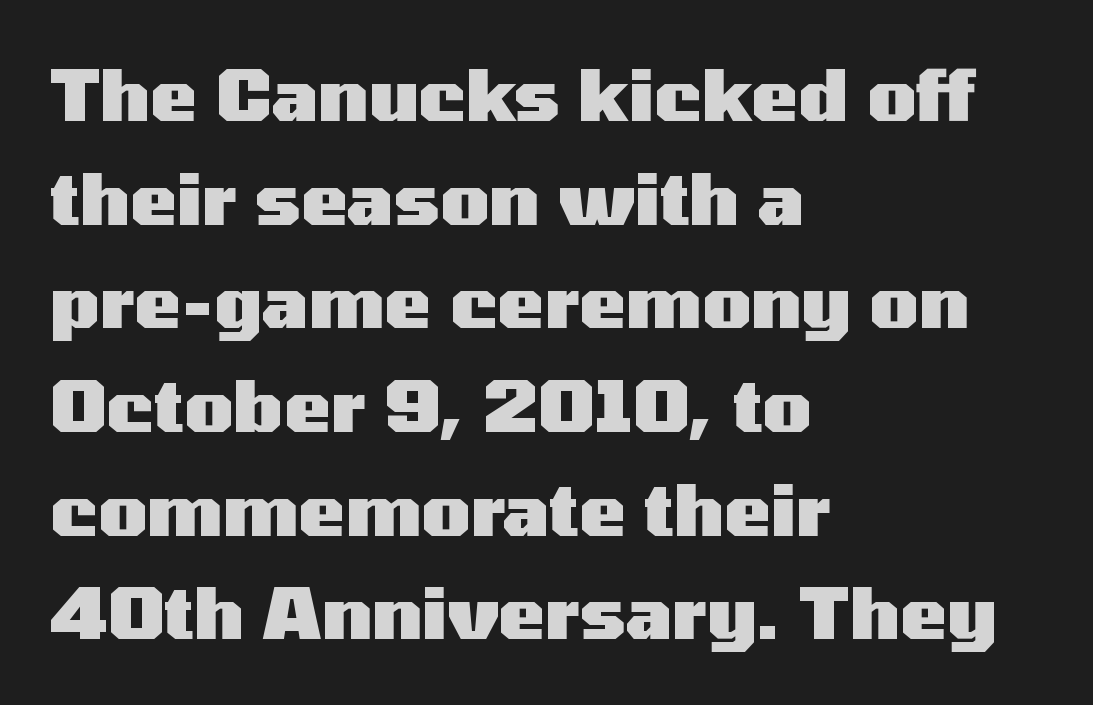
The image shows 71 px heavy, wide sans-serif type, upright; set left-aligned, normal line spacing (1.46x), normal letter spacing, not underlined; medium stroke contrast and a medium x-height.
